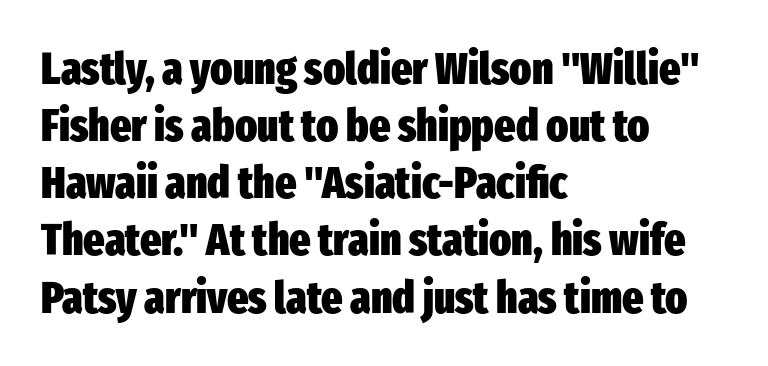
Q: Is the text bold? A: Yes.
Q: Is the text italic (slanted)? A: No, it is upright.
Q: Is the typeface a serif or a sans-serif typeface? A: Sans-serif.
Q: Is the text underlined? A: No.
Q: How is the paragraph aligned? A: Left-aligned.
Q: Is the spacing between letters normal or unusually wide? A: Normal.
Q: Is the spacing between lines tight, normal or loose? A: Normal.
Q: Width (condensed, normal, or wide)? A: Condensed.
Q: Stroke contrast? A: Low.
Q: x-height? A: Medium.
Q: Monospaced? A: No.
